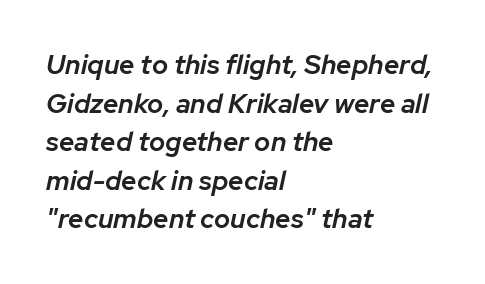
Q: Is the text bold? A: Semi-bold.
Q: Is the text italic (slanted)? A: Yes, it leans right by about 12 degrees.
Q: Is the text underlined? A: No.
Q: How is the paragraph aligned? A: Left-aligned.
Q: Is the spacing between letters normal or unusually wide? A: Normal.
Q: Is the spacing between lines tight, normal or loose? A: Normal.
